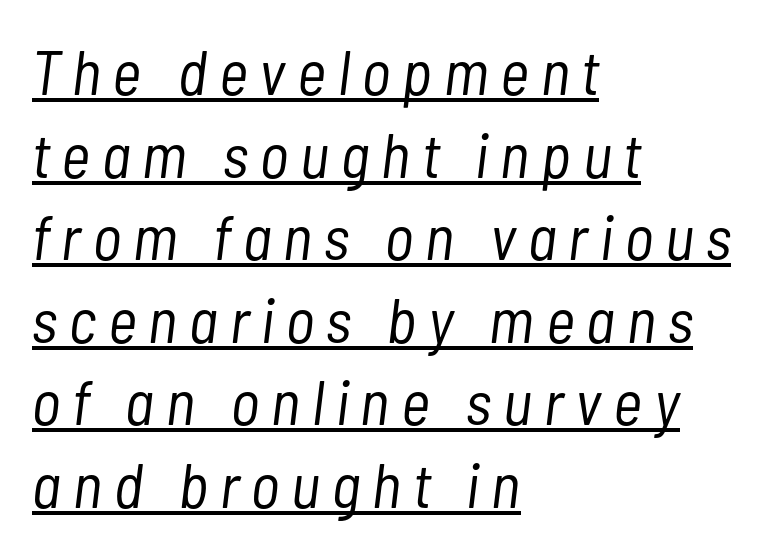
Is this a heavy cut? Hardly; it is regular or lighter. Looking at the ascenders, they clearly lean. The face used here appears with an underline applied. Casual observation: everything's shoved over to the left. If you measured baseline to baseline, you'd find a middling distance. Varying glyph widths throughout — classic text-font behaviour.
